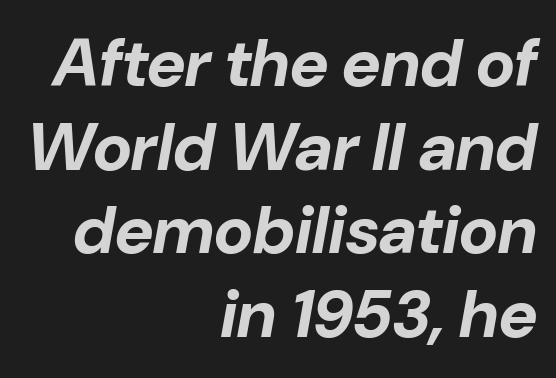
The image shows 67 px bold type, italic (leaning right); set right-aligned, normal line spacing (1.25x), normal letter spacing, not underlined; low stroke contrast and a medium x-height.
